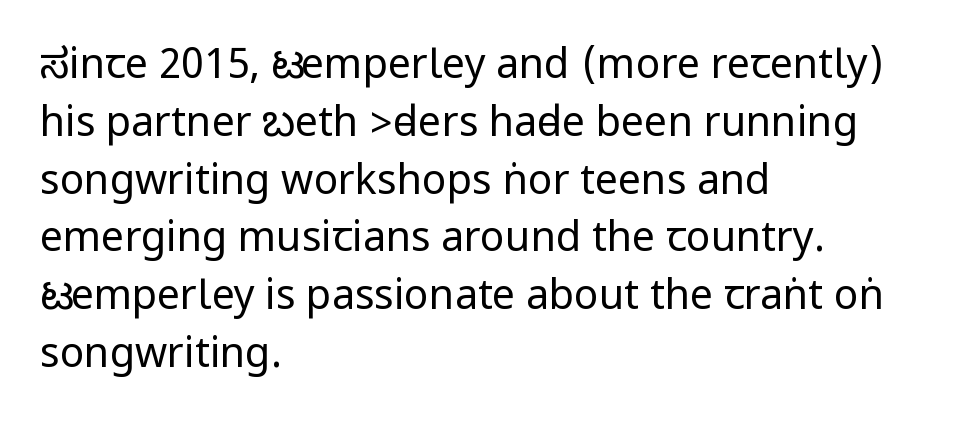
Q: Is the text bold? A: No.
Q: Is the text italic (slanted)? A: No, it is upright.
Q: Is the typeface a serif or a sans-serif typeface? A: Sans-serif.
Q: Is the text underlined? A: No.
Q: How is the paragraph aligned? A: Left-aligned.
Q: Is the spacing between letters normal or unusually wide? A: Normal.
Q: Is the spacing between lines tight, normal or loose? A: Normal.
Q: Width (condensed, normal, or wide)? A: Condensed.
Q: Stroke contrast? A: Low.
